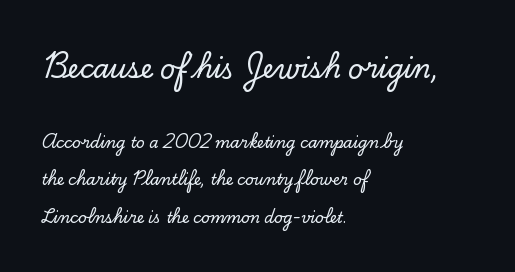
The baseline area is clear. What's the leading like? Stretched, with rows far apart. A classic flush-left, rag-right setting is used for this passage. The letters in the upper block stand taller than those in the block below. Each word holds together tightly as a unit, with standard inter-letter gaps.
